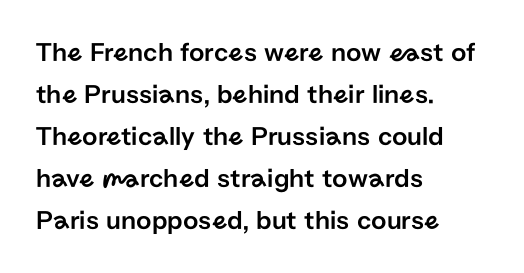
Q: Is the text italic (slanted)? A: No, it is upright.
Q: Is the text underlined? A: No.
Q: How is the paragraph aligned? A: Left-aligned.
Q: Is the spacing between letters normal or unusually wide? A: Normal.
Q: Is the spacing between lines tight, normal or loose? A: Normal.
